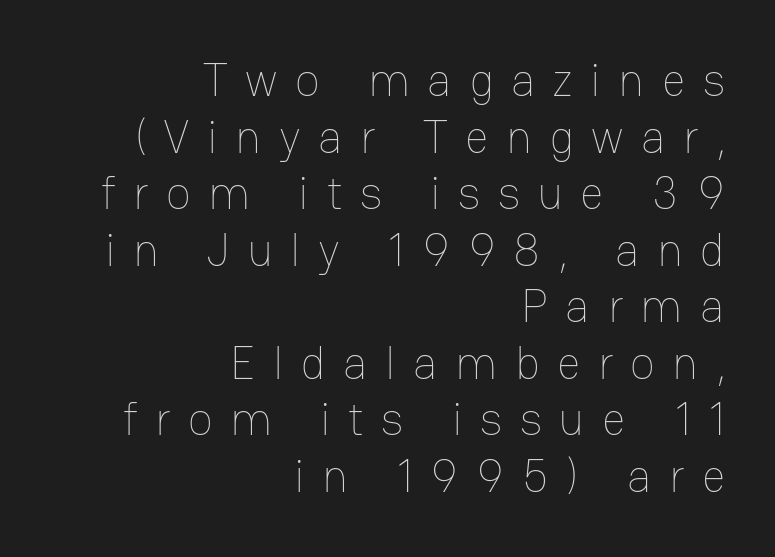
The image shows 46 px thin type, upright; set right-aligned, line spacing 1.23x, unusually wide letter spacing (+0.38 em), not underlined; low stroke contrast and a medium x-height.
